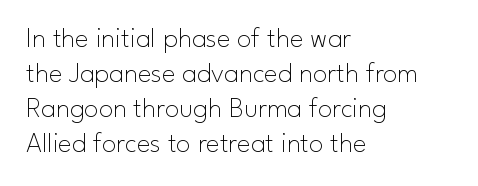
Q: Is the text bold? A: No.
Q: Is the text italic (slanted)? A: No, it is upright.
Q: Is the typeface a serif or a sans-serif typeface? A: Sans-serif.
Q: Is the text underlined? A: No.
Q: How is the paragraph aligned? A: Left-aligned.
Q: Is the spacing between letters normal or unusually wide? A: Normal.
Q: Width (condensed, normal, or wide)? A: Normal.
Q: Stroke contrast? A: Low.
Q: x-height? A: Small.
Q: Monospaced? A: No.
